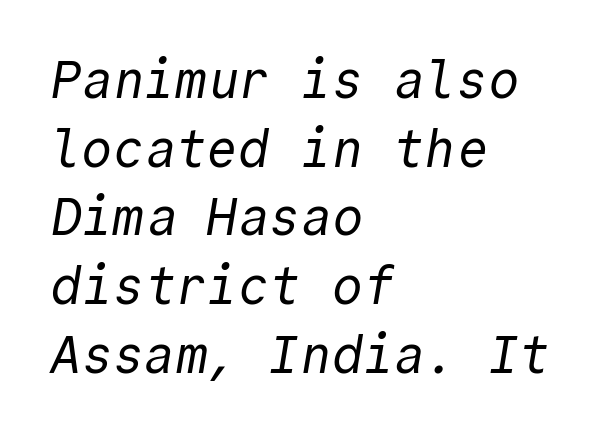
Check under the words: just untouched page. How are the letters spaced? Ordinarily, with no added tracking. These lines are rendered in a fixed-pitch font. Every row of glyphs begins at an identical x-position on the left.
